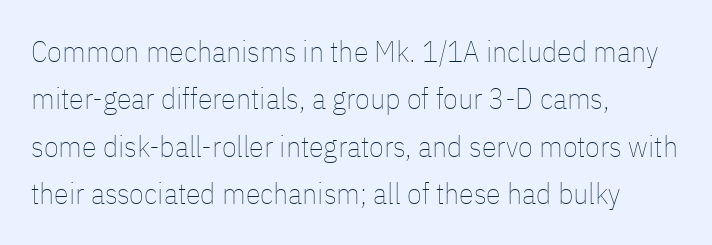
{"italic": "no", "bold": "no", "weight": "thin", "width": "condensed", "stroke_contrast": "low", "x_height": "medium", "monospaced": "no", "underline": "no", "align": "left", "line_spacing": "normal", "line_spacing_ratio": 1.58, "letter_spacing": "normal", "letter_spacing_em": 0.0, "glyph_px": 30}
